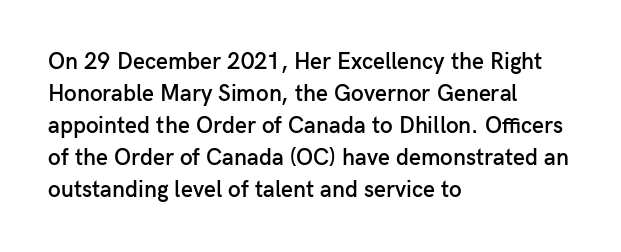
Compared with an ordinary text face, these strokes are moderately heavier — a semibold. Unlike italic type, these characters show no tilt at all. The leading is moderate, giving the passage an even texture. No extra tracking has been applied to these lines.
